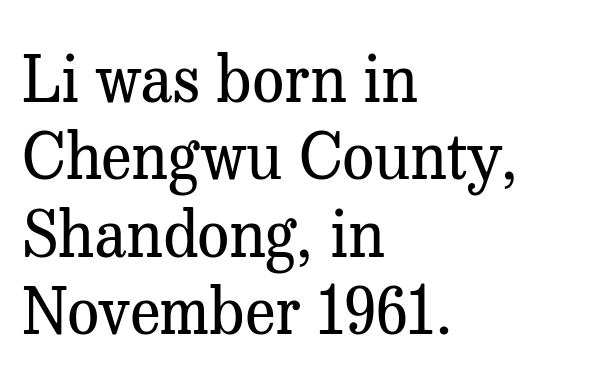
Upright lettering throughout. The letters advance in unequal steps, a hallmark of proportional type. The glyphs are unaccompanied by any horizontal stroke below them. Bold? No — there's no thickening of the strokes. The lines in this sample share a left origin and differ only in where they stop.
